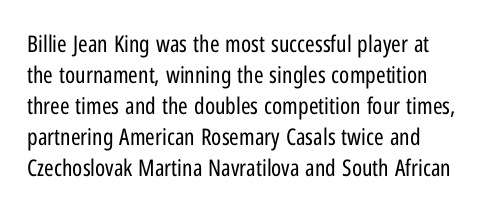
The image shows 23 px text type, upright; set left-aligned, normal line spacing (1.35x), normal letter spacing, not underlined.
